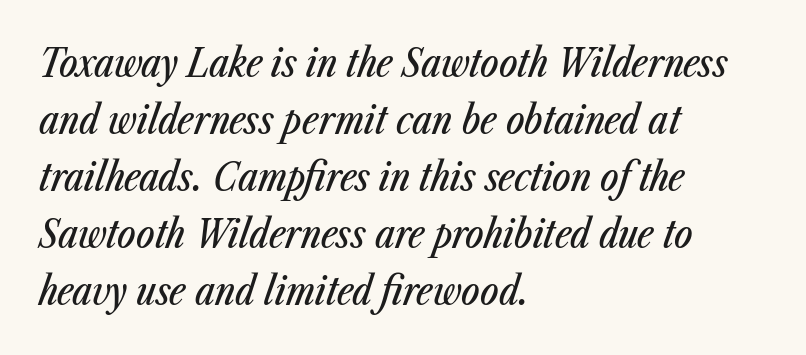
{"italic": "yes", "lean": "right", "slant_degrees": 23, "width": "condensed", "stroke_contrast": "low", "x_height": "medium", "monospaced": "no", "underline": "no", "align": "left", "line_spacing": "normal", "line_spacing_ratio": 1.46, "letter_spacing": "normal", "letter_spacing_em": 0.0, "glyph_px": 39}
